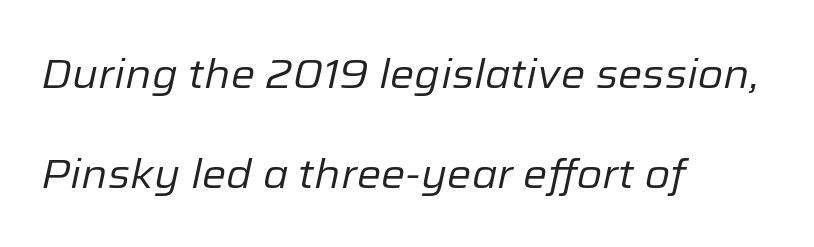
The image shows 41 px regular-weight type, italic (leaning right); set left-aligned, loose line spacing (2.43x), normal letter spacing, not underlined; low stroke contrast and a medium x-height.
